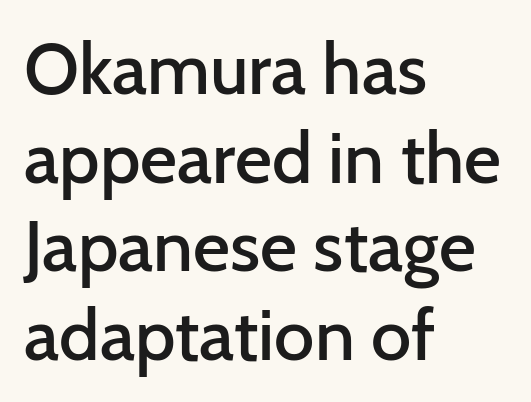
Regarding serifs, this sample does without them. The passage shown has conventional tracking throughout. You could not count columns in this text — the font is proportionally spaced. The rendering uses a semibold face; strokes are thickened but not to full bold.
